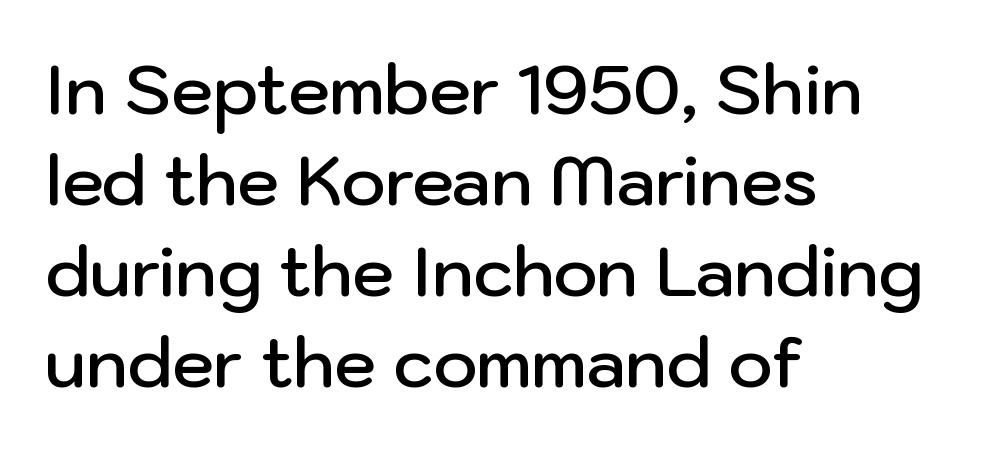
Q: Is the text bold? A: Semi-bold.
Q: Is the text italic (slanted)? A: No, it is upright.
Q: Is the typeface a serif or a sans-serif typeface? A: Sans-serif.
Q: Is the text underlined? A: No.
Q: How is the paragraph aligned? A: Left-aligned.
Q: Is the spacing between letters normal or unusually wide? A: Normal.
Q: Is the spacing between lines tight, normal or loose? A: Normal.
Q: Width (condensed, normal, or wide)? A: Normal.
Q: Stroke contrast? A: Low.
Q: x-height? A: Medium.
Q: Monospaced? A: No.
